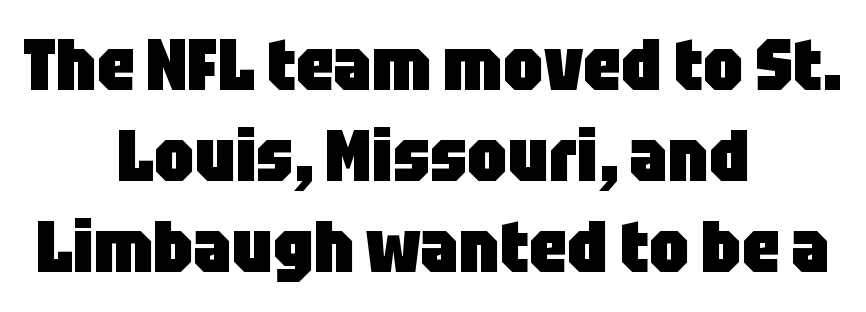
Q: Is the text bold? A: Yes.
Q: Is the text italic (slanted)? A: No, it is upright.
Q: Is the typeface a serif or a sans-serif typeface? A: Sans-serif.
Q: Is the text underlined? A: No.
Q: How is the paragraph aligned? A: Centered.
Q: Is the spacing between letters normal or unusually wide? A: Normal.
Q: Is the spacing between lines tight, normal or loose? A: Normal.
Q: Width (condensed, normal, or wide)? A: Condensed.
Q: Stroke contrast? A: Low.
Q: x-height? A: Large.
Q: Monospaced? A: No.
